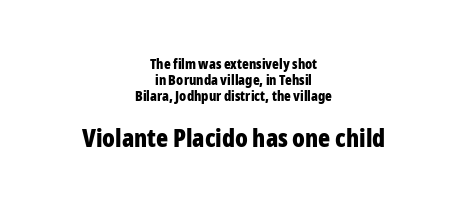
The image shows 25 px bold type, upright; set centered, tight line spacing (1.15x), normal letter spacing, not underlined; the second (bottom) block is 1.79x larger.
